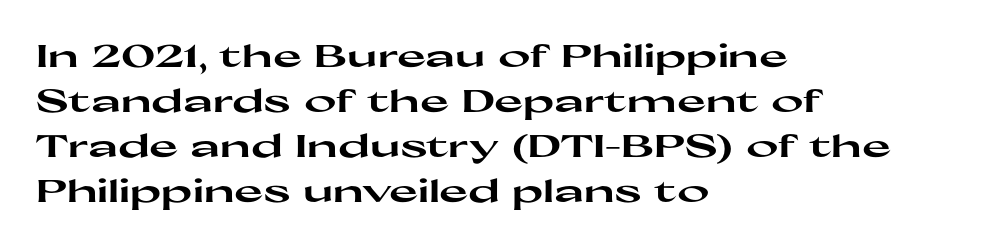
The image shows 31 px heavy, wide sans-serif type, upright; set left-aligned, normal line spacing (1.45x), normal letter spacing, not underlined; high stroke contrast and a medium x-height.
